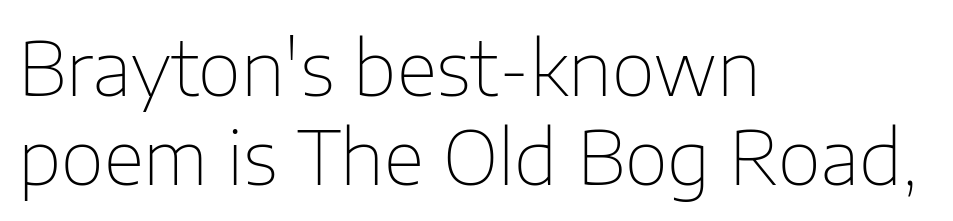
Glance below the letters and you will spot only blank space. The designer went with a sans here, leaving each stem footless. The lettering stays uniformly vertical, giving the passage a roman look. Think of a printed novel: that variable character pitch is what you see here. Is the stroke heavy? The answer is a plain regular-or-lighter.
